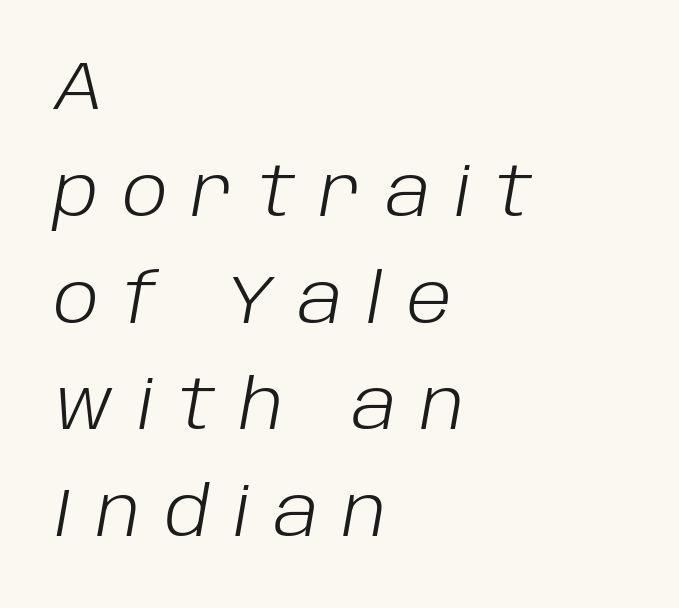
The image shows 68 px light type, italic (leaning right); set left-aligned, normal line spacing (1.57x), unusually wide letter spacing (+0.36 em), not underlined; low stroke contrast and a large x-height.
